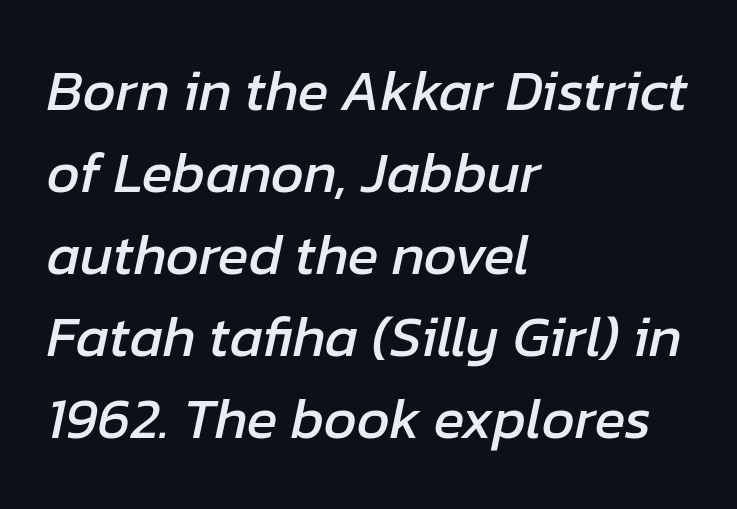
The image shows 57 px text type, italic (leaning right); set left-aligned, normal line spacing (1.44x), normal letter spacing, not underlined; low stroke contrast and a medium x-height.
